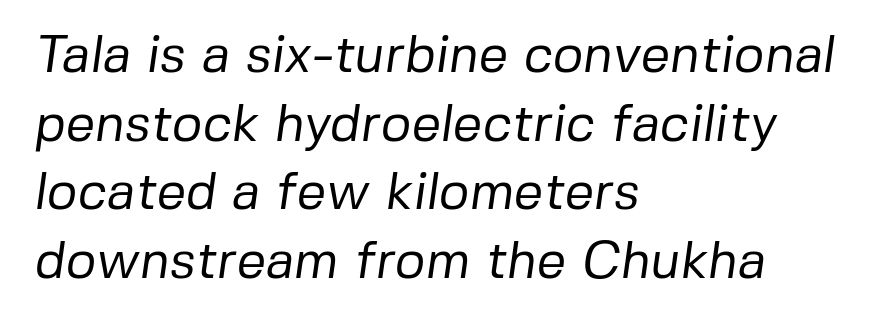
{"serif": "no", "bold": "no", "weight": "regular", "width": "normal", "stroke_contrast": "low", "x_height": "medium", "monospaced": "no", "underline": "no", "align": "left", "line_spacing": "normal", "line_spacing_ratio": 1.32, "letter_spacing": "normal", "letter_spacing_em": 0.0, "glyph_px": 52}
